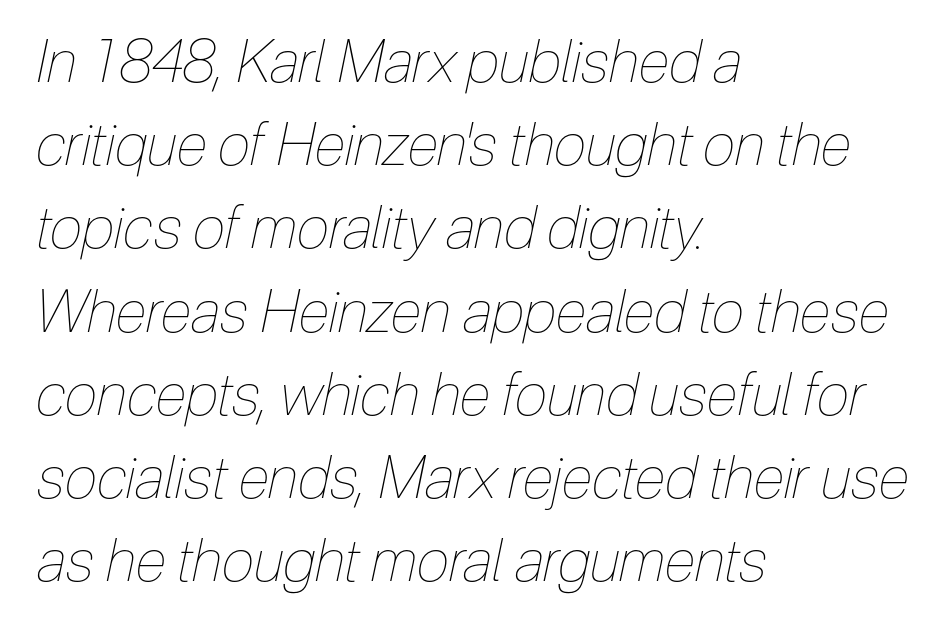
The image shows 59 px thin, condensed type, italic (leaning right); set left-aligned, normal line spacing (1.41x), normal letter spacing, not underlined; low stroke contrast and a medium x-height.
